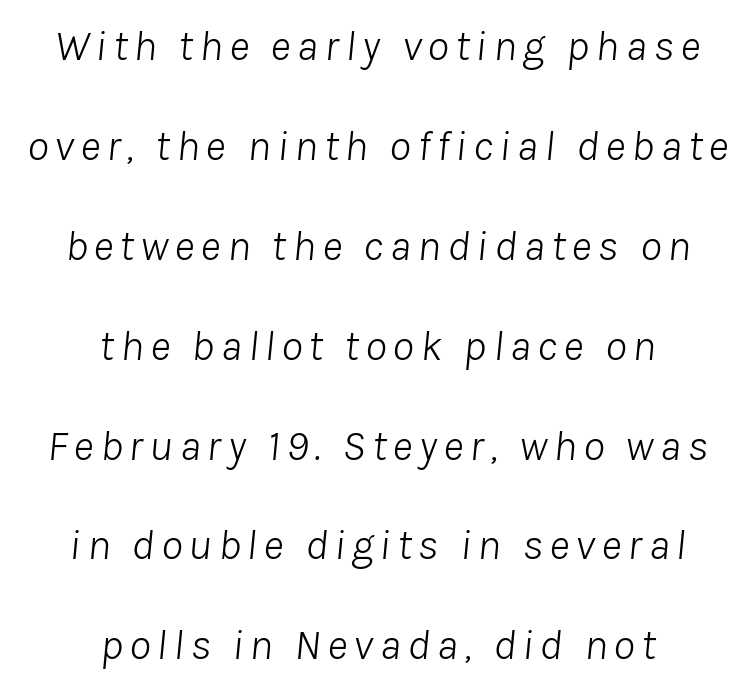
The image shows 44 px light type, italic (leaning right); set centered, loose line spacing (2.27x), not underlined; low stroke contrast and a medium x-height.
